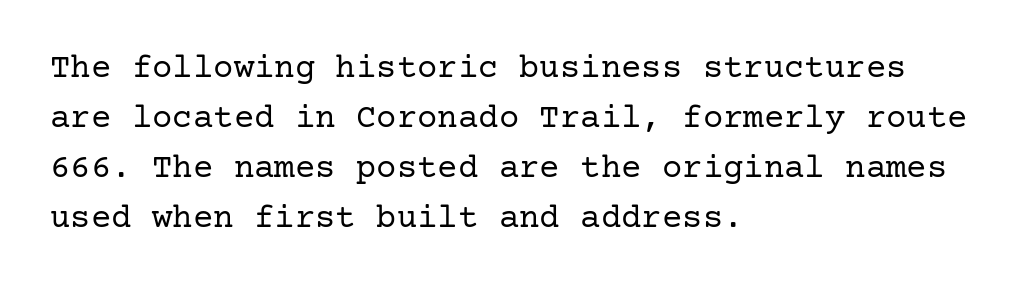
The image shows 34 px regular-weight serif type, upright; set left-aligned, normal line spacing (1.47x), normal letter spacing, not underlined; low stroke contrast and a medium x-height.
